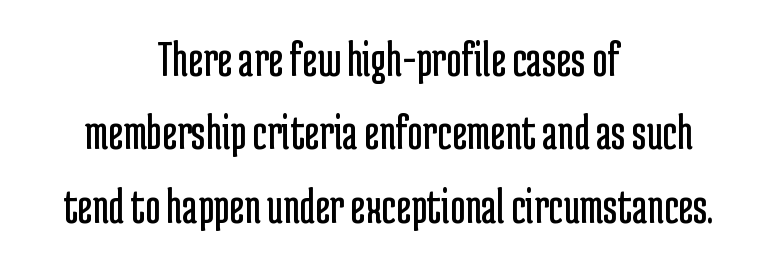
The image shows 52 px regular-weight, condensed sans-serif type, upright; set centered, normal line spacing (1.41x), normal letter spacing, not underlined; low stroke contrast and a medium x-height.
